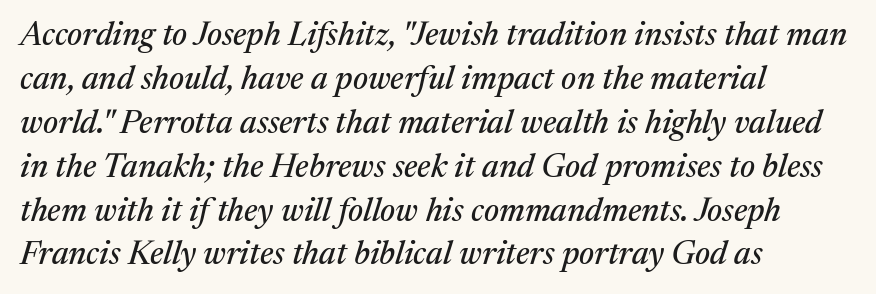
Q: Is the text italic (slanted)? A: Yes, it leans right by about 17 degrees.
Q: Is the typeface a serif or a sans-serif typeface? A: Serif.
Q: Is the text underlined? A: No.
Q: How is the paragraph aligned? A: Left-aligned.
Q: Is the spacing between letters normal or unusually wide? A: Normal.
Q: Is the spacing between lines tight, normal or loose? A: Normal.
Q: Width (condensed, normal, or wide)? A: Normal.
Q: Stroke contrast? A: Medium.
Q: x-height? A: Medium.
Q: Monospaced? A: No.
